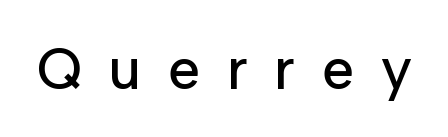
Q: Is the text italic (slanted)? A: No, it is upright.
Q: Is the typeface a serif or a sans-serif typeface? A: Sans-serif.
Q: Is the text underlined? A: No.
Q: Is the spacing between letters normal or unusually wide? A: Unusually wide.
Q: Width (condensed, normal, or wide)? A: Normal.
Q: Stroke contrast? A: Low.
Q: x-height? A: Medium.
Q: Monospaced? A: No.
